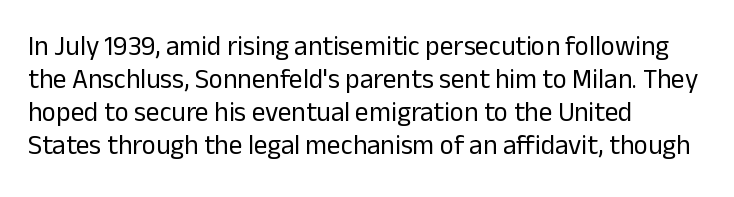
Q: Is the text bold? A: No.
Q: Is the text italic (slanted)? A: No, it is upright.
Q: Is the text underlined? A: No.
Q: How is the paragraph aligned? A: Left-aligned.
Q: Is the spacing between letters normal or unusually wide? A: Normal.
